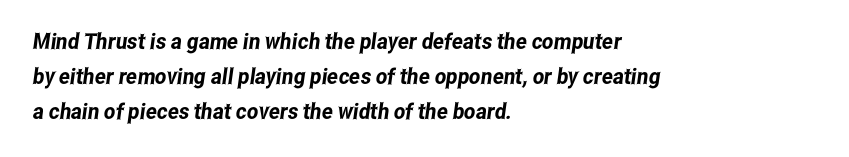
Layout note: lines flush left. Descenders are the only things crossing below the line. The vertical gap from one line to the next is medium. Caption: standard tracking, unaltered.
